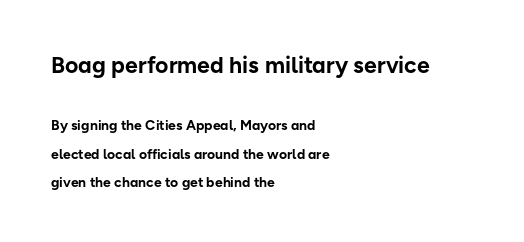
The image shows 23 px bold type, upright; set left-aligned, loose line spacing (2.03x), normal letter spacing, not underlined; the first (top) block is 1.64x larger.
